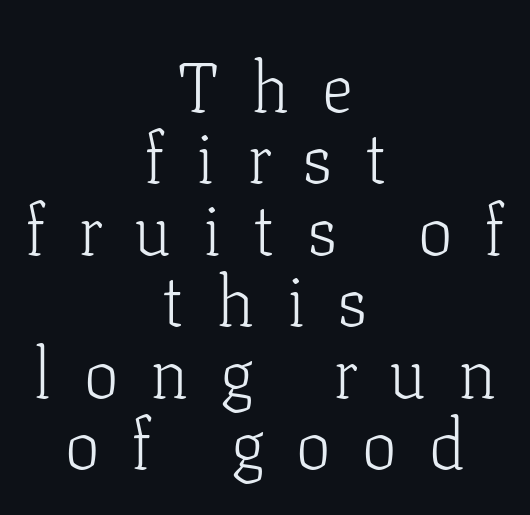
{"serif": "yes", "italic": "no", "bold": "no", "weight": "light", "width": "normal", "stroke_contrast": "low", "x_height": "medium", "monospaced": "no", "underline": "no", "align": "center", "line_spacing": "tight", "line_spacing_ratio": 1.02, "letter_spacing": "wide", "letter_spacing_em": 0.46, "glyph_px": 70}
